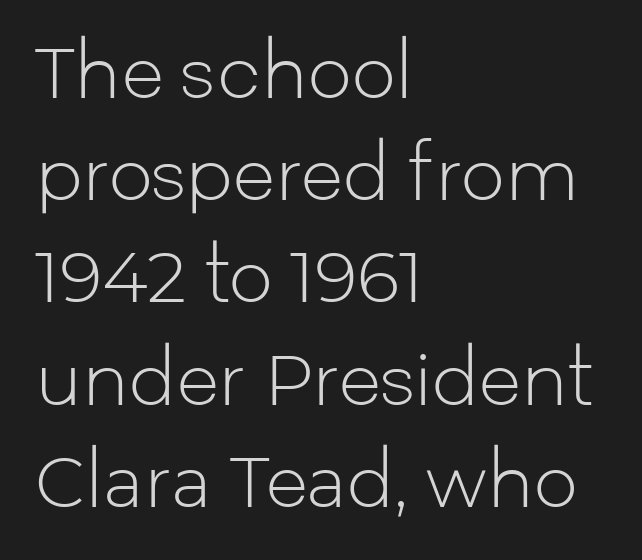
The image shows 70 px light sans-serif type, upright; set left-aligned, normal line spacing (1.46x), normal letter spacing, not underlined; low stroke contrast and a medium x-height.
